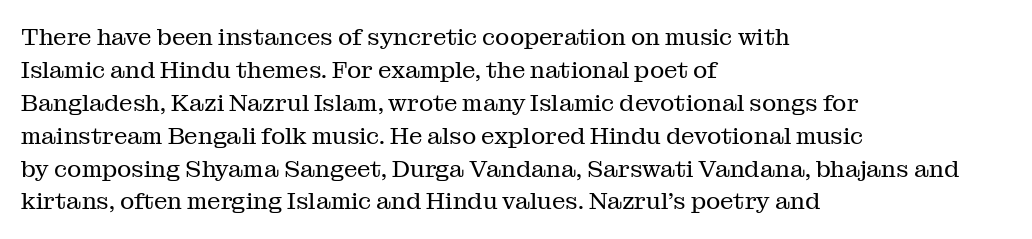
Q: Is the text bold? A: No.
Q: Is the text italic (slanted)? A: No, it is upright.
Q: Is the text underlined? A: No.
Q: How is the paragraph aligned? A: Left-aligned.
Q: Is the spacing between letters normal or unusually wide? A: Normal.
Q: Is the spacing between lines tight, normal or loose? A: Normal.
